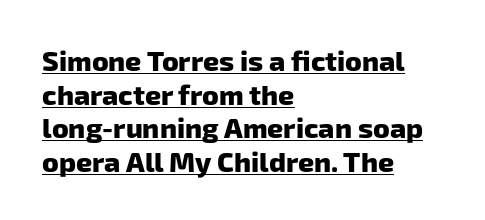
Every letter is thick-stroked: bold, no question. These lines are rendered in a variable-pitch font. How are the letters spaced? Ordinarily, with no added tracking. Compared with undecorated copy, this sample adds a rule below the words. Examine the stroke ends and you'll find no serifs. Layout note: lines flush left.
